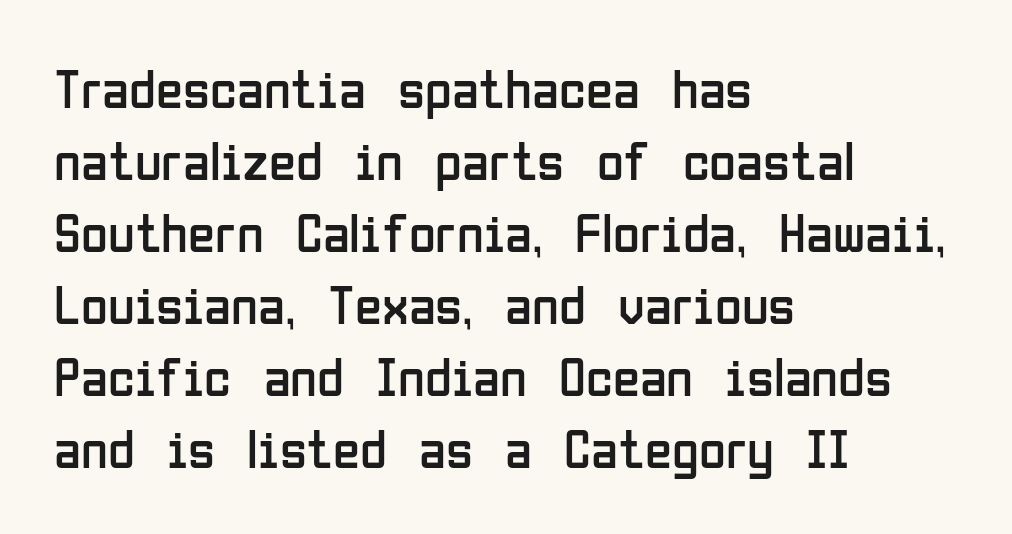
The image shows 55 px regular-weight, condensed sans-serif type, upright; set left-aligned, normal line spacing (1.31x), normal letter spacing, not underlined; low stroke contrast and a medium x-height.
